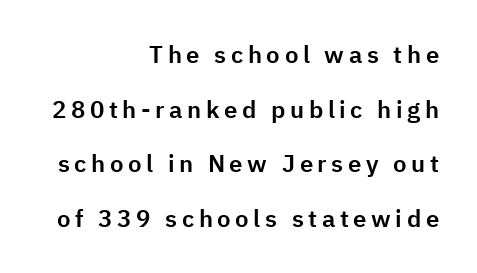
{"italic": "no", "underline": "no", "align": "right", "line_spacing": "loose", "line_spacing_ratio": 2.28, "glyph_px": 24}
